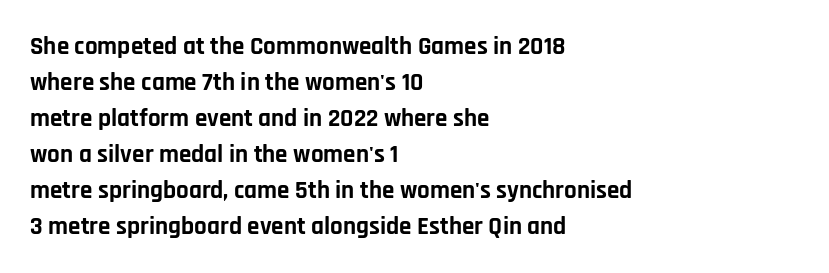
{"italic": "no", "bold": "yes", "underline": "no", "align": "left", "line_spacing": "normal", "line_spacing_ratio": 1.44, "letter_spacing": "normal", "letter_spacing_em": 0.0, "glyph_px": 25}
